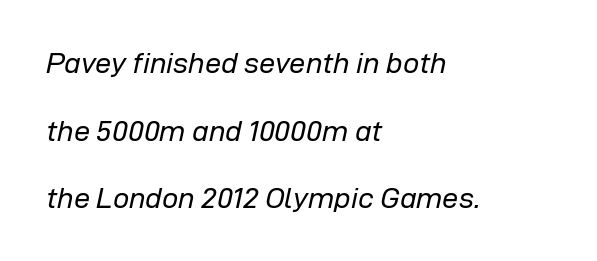
The image shows 29 px regular-weight type, italic (leaning right); set left-aligned, loose line spacing (2.33x), normal letter spacing, not underlined; low stroke contrast and a medium x-height.
